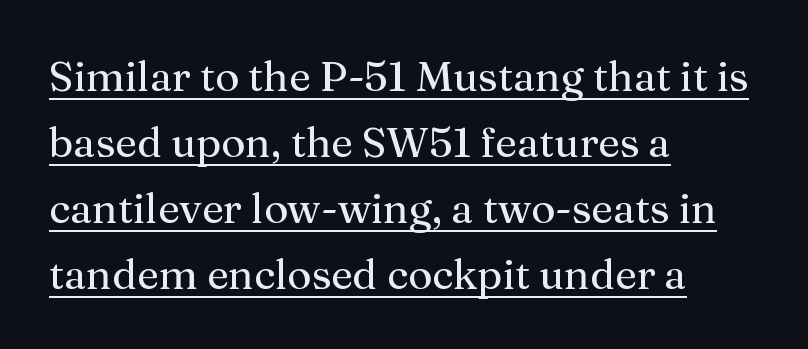
Q: Is the text bold? A: No.
Q: Is the text italic (slanted)? A: No, it is upright.
Q: Is the typeface a serif or a sans-serif typeface? A: Serif.
Q: Is the text underlined? A: Yes.
Q: How is the paragraph aligned? A: Left-aligned.
Q: Is the spacing between letters normal or unusually wide? A: Normal.
Q: Is the spacing between lines tight, normal or loose? A: Normal.
Q: Width (condensed, normal, or wide)? A: Normal.
Q: Stroke contrast? A: Medium.
Q: x-height? A: Medium.
Q: Monospaced? A: No.
